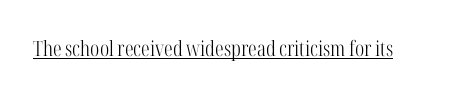
Q: Is the text bold? A: No.
Q: Is the text italic (slanted)? A: No, it is upright.
Q: Is the text underlined? A: Yes.
Q: Is the spacing between letters normal or unusually wide? A: Normal.
